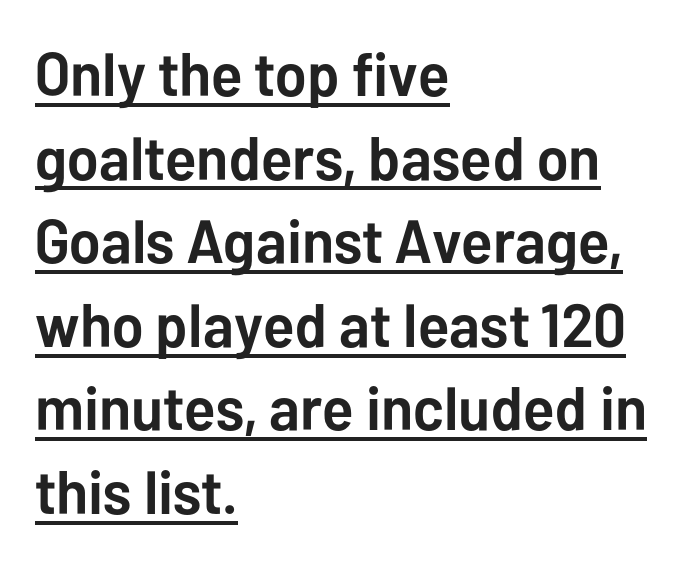
Q: Is the text bold? A: Yes.
Q: Is the text italic (slanted)? A: No, it is upright.
Q: Is the typeface a serif or a sans-serif typeface? A: Sans-serif.
Q: Is the text underlined? A: Yes.
Q: How is the paragraph aligned? A: Left-aligned.
Q: Is the spacing between letters normal or unusually wide? A: Normal.
Q: Is the spacing between lines tight, normal or loose? A: Normal.
Q: Width (condensed, normal, or wide)? A: Normal.
Q: Stroke contrast? A: Low.
Q: x-height? A: Medium.
Q: Monospaced? A: No.
